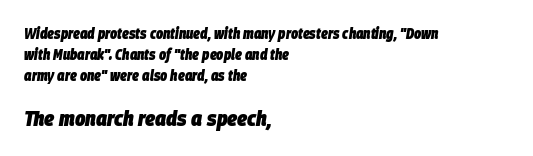
Q: Is the text bold? A: Yes.
Q: Is the text italic (slanted)? A: Yes, it leans right by about 9 degrees.
Q: Is the text underlined? A: No.
Q: How is the paragraph aligned? A: Left-aligned.
Q: Is the spacing between letters normal or unusually wide? A: Normal.
Q: Is the spacing between lines tight, normal or loose? A: Normal.
Q: Which block of text is set in a larger size, the first (top) or the second (bottom)? A: The second (bottom) one.
